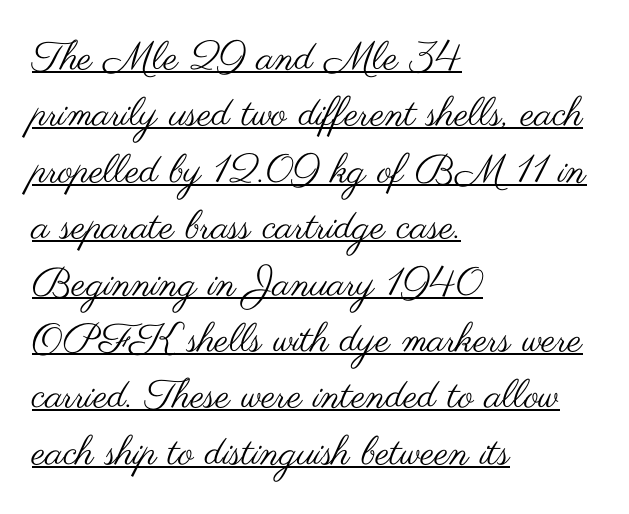
Q: Is the text bold? A: No.
Q: Is the text italic (slanted)? A: Yes.
Q: Is the typeface a serif or a sans-serif typeface? A: Sans-serif.
Q: Is the text underlined? A: Yes.
Q: How is the paragraph aligned? A: Left-aligned.
Q: Is the spacing between letters normal or unusually wide? A: Normal.
Q: Is the spacing between lines tight, normal or loose? A: Normal.
Q: Width (condensed, normal, or wide)? A: Wide.
Q: Stroke contrast? A: Medium.
Q: x-height? A: Small.
Q: Monospaced? A: No.
